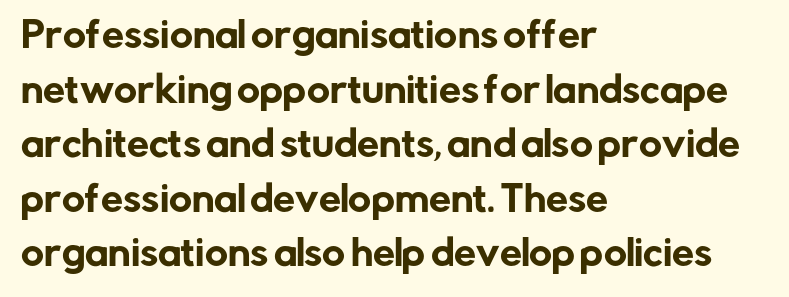
Q: Is the text italic (slanted)? A: No, it is upright.
Q: Is the typeface a serif or a sans-serif typeface? A: Sans-serif.
Q: Is the text underlined? A: No.
Q: How is the paragraph aligned? A: Left-aligned.
Q: Is the spacing between letters normal or unusually wide? A: Normal.
Q: Is the spacing between lines tight, normal or loose? A: Normal.
Q: Width (condensed, normal, or wide)? A: Normal.
Q: Stroke contrast? A: Low.
Q: x-height? A: Medium.
Q: Monospaced? A: No.
